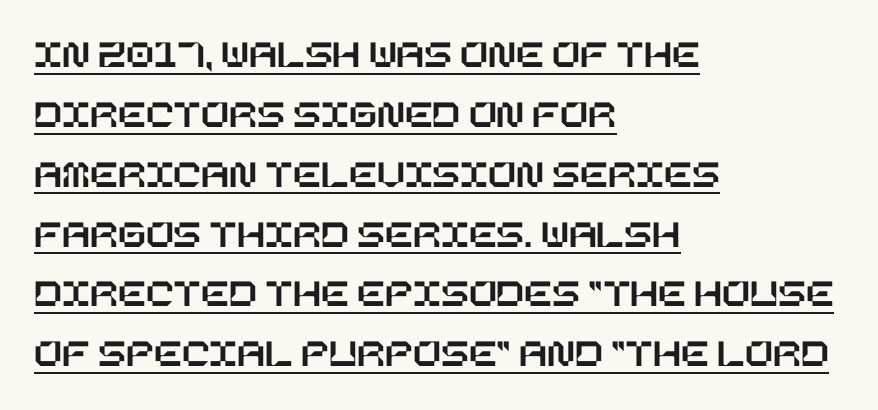
{"italic": "no", "width": "normal", "stroke_contrast": "low", "x_height": "large", "underline": "yes", "align": "left", "line_spacing": "normal", "line_spacing_ratio": 1.46, "letter_spacing": "normal", "letter_spacing_em": 0.0, "glyph_px": 41}
